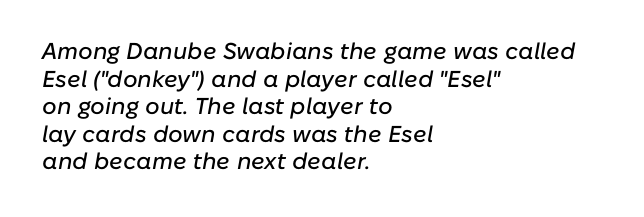
In terms of letterspacing, this is plain default setting. Characters are canted at an angle relative to the baseline's perpendicular. Bare-footed words on every line. Teacher's note: observe the even left margin — that is flush-left alignment.
